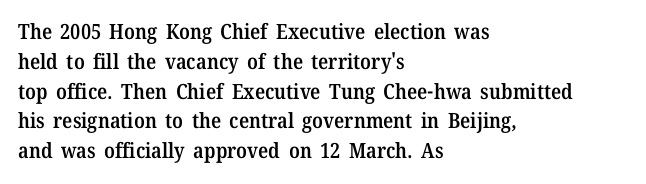
The image shows 21 px text type, upright; set left-aligned, normal line spacing (1.42x), normal letter spacing, not underlined.
